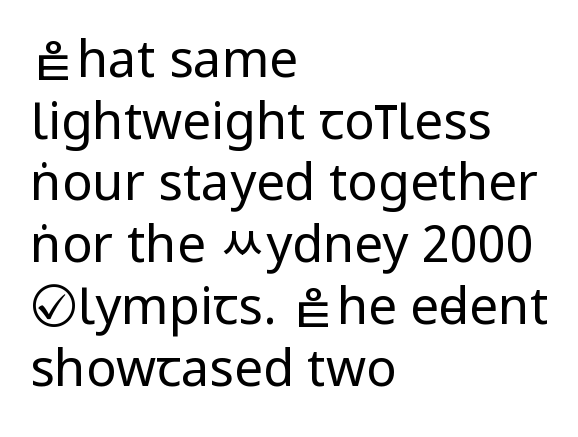
The image shows 51 px regular-weight, condensed sans-serif type, upright; set left-aligned, line spacing 1.21x, normal letter spacing, not underlined; low stroke contrast.
